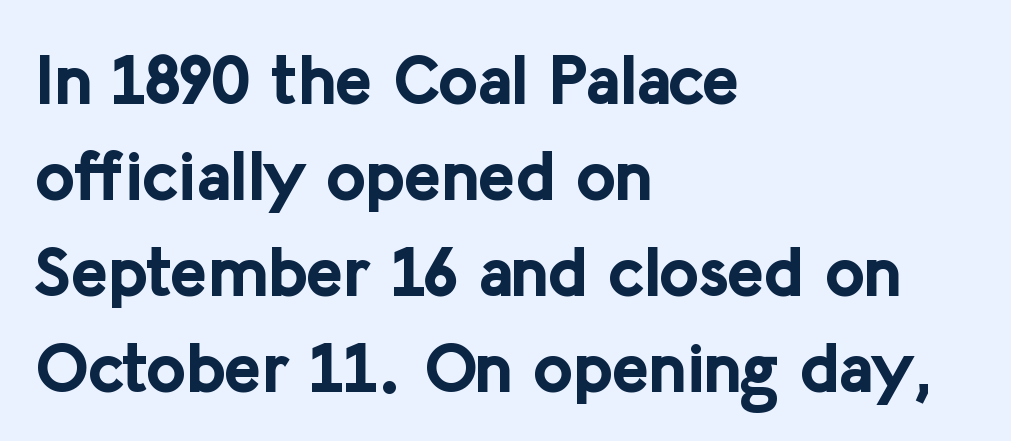
The image shows 69 px bold sans-serif type, upright; set left-aligned, normal line spacing (1.39x), normal letter spacing, not underlined; low stroke contrast and a medium x-height.
